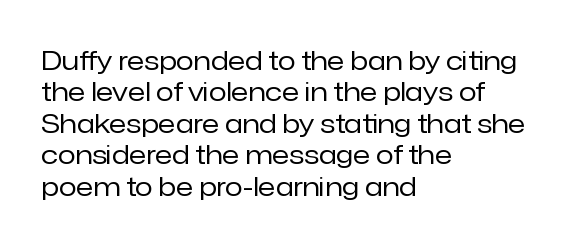
The image shows 26 px text type, upright; set left-aligned, line spacing 1.21x, normal letter spacing, not underlined.
